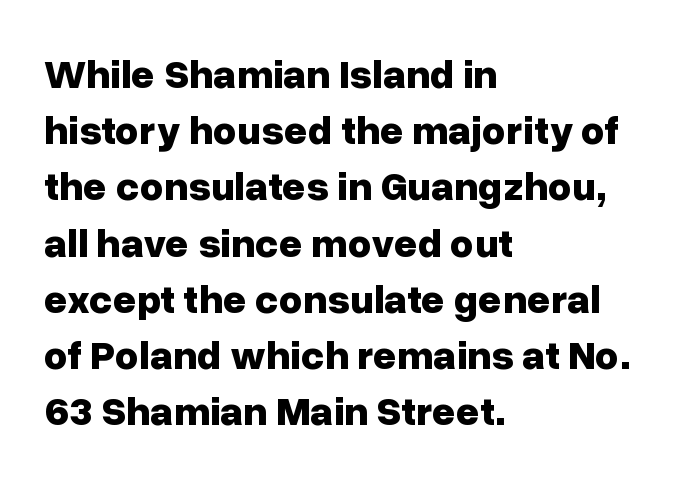
If you measured baseline to baseline, you'd find a middling distance. The line texture is even and compact thanks to regular tracking. Teacher's note: observe the even left margin — that is flush-left alignment. The sample has been set heavy, in full bold. The glyphs are unaccompanied by any horizontal stroke below them.
